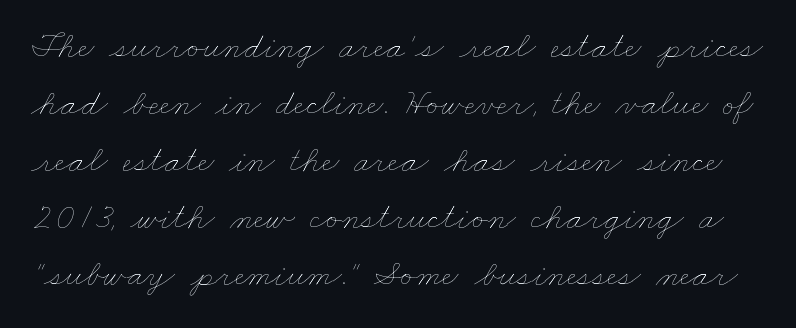
Q: Is the text bold? A: No.
Q: Is the text underlined? A: No.
Q: Is the spacing between letters normal or unusually wide? A: Normal.
Q: Is the spacing between lines tight, normal or loose? A: Normal.
Q: Width (condensed, normal, or wide)? A: Wide.
Q: Stroke contrast? A: Low.
Q: x-height? A: Small.
Q: Monospaced? A: No.
